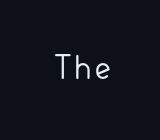
Q: Is the text bold? A: No.
Q: Is the text italic (slanted)? A: No, it is upright.
Q: Is the typeface a serif or a sans-serif typeface? A: Sans-serif.
Q: Is the text underlined? A: No.
Q: Is the spacing between letters normal or unusually wide? A: Normal.
Q: Width (condensed, normal, or wide)? A: Normal.
Q: Stroke contrast? A: Low.
Q: x-height? A: Small.
